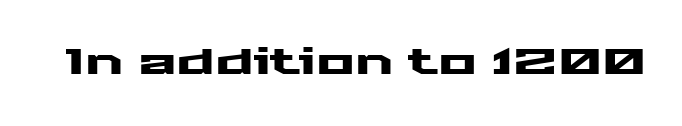
{"serif": "no", "italic": "no", "width": "wide", "stroke_contrast": "medium", "x_height": "medium", "monospaced": "no", "underline": "no", "letter_spacing": "normal", "letter_spacing_em": 0.0, "glyph_px": 36}
